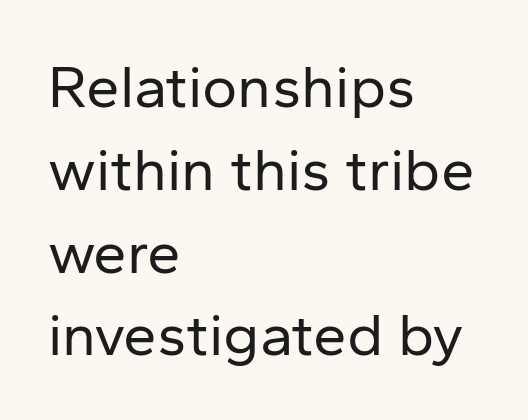
Note the varied advance widths — an 'i' is clearly narrower than an 'm'. Stems here are at most as thick as an everyday book face. The line texture is even and compact thanks to regular tracking. Compared with a centered layout, this one pins lines to the left instead. The passage shown is typeset with a sans-serif family.
